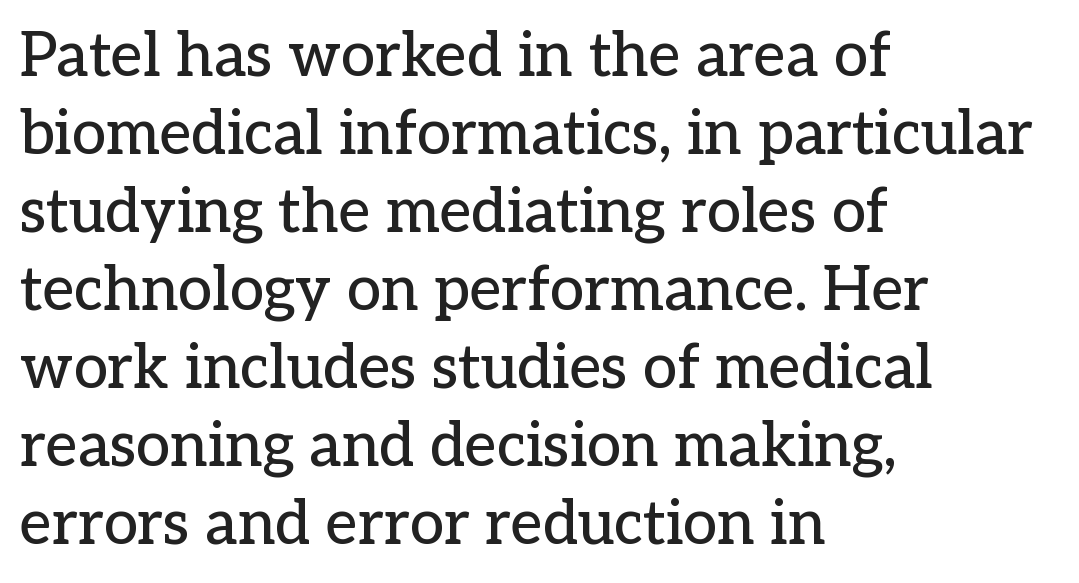
The image shows 61 px serif type, upright; set left-aligned, normal line spacing (1.28x), normal letter spacing, not underlined; low stroke contrast and a medium x-height.
